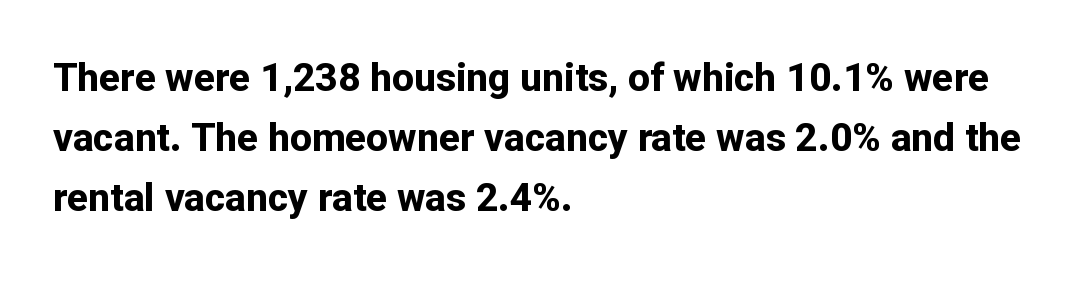
The image shows 39 px bold sans-serif type, upright; set left-aligned, normal line spacing (1.54x), normal letter spacing, not underlined; low stroke contrast and a medium x-height.
